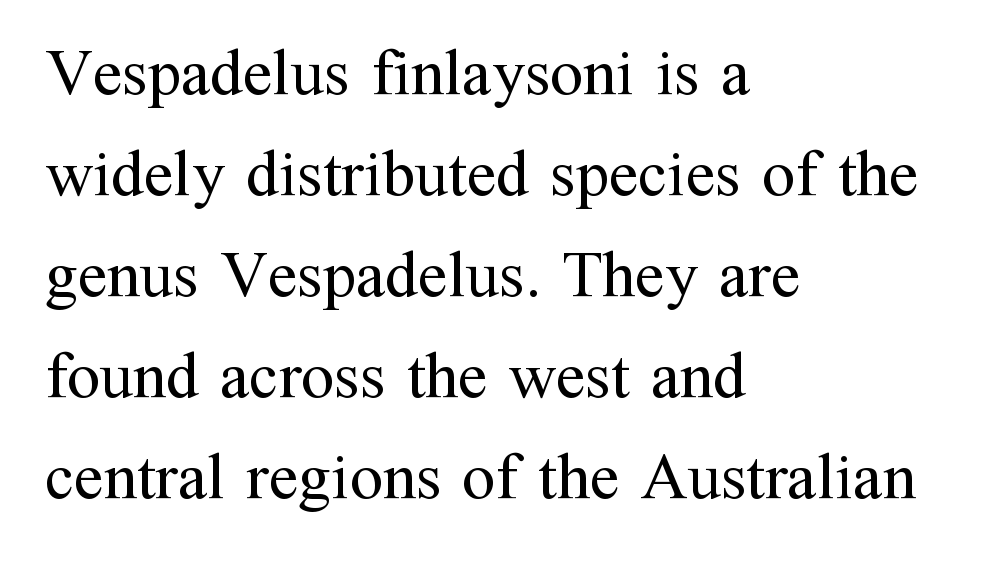
The font's upright variant was chosen for this text. Letters rest on an invisible, unmarked baseline. The text was rendered using a seriffed face with decorative stroke endings. Does the copy run flush right? No — it runs flush left. Is this a fixed-width face? No — the glyphs have proportional, varying widths.
